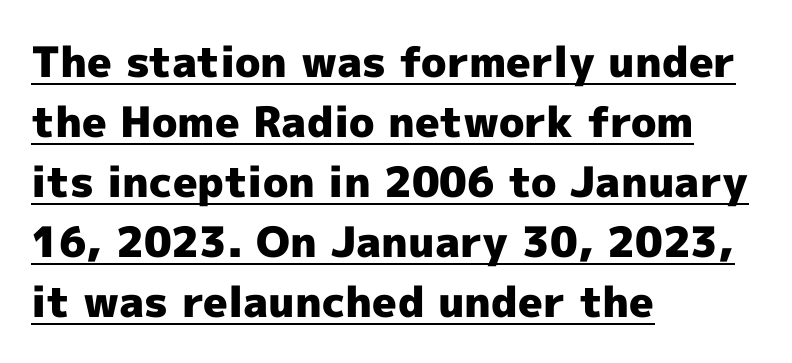
Q: Is the text bold? A: Yes.
Q: Is the text italic (slanted)? A: No, it is upright.
Q: Is the typeface a serif or a sans-serif typeface? A: Sans-serif.
Q: Is the text underlined? A: Yes.
Q: How is the paragraph aligned? A: Left-aligned.
Q: Is the spacing between letters normal or unusually wide? A: Normal.
Q: Is the spacing between lines tight, normal or loose? A: Normal.
Q: Width (condensed, normal, or wide)? A: Normal.
Q: x-height? A: Medium.
Q: Monospaced? A: No.
